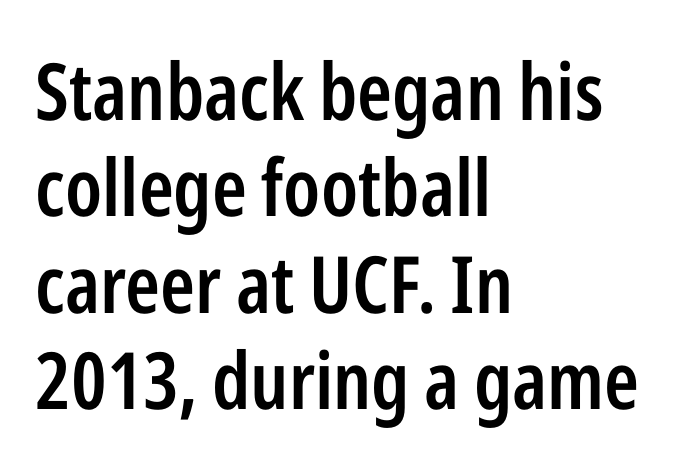
Q: Is the text bold? A: Semi-bold.
Q: Is the text italic (slanted)? A: No, it is upright.
Q: Is the typeface a serif or a sans-serif typeface? A: Sans-serif.
Q: Is the text underlined? A: No.
Q: How is the paragraph aligned? A: Left-aligned.
Q: Is the spacing between letters normal or unusually wide? A: Normal.
Q: Width (condensed, normal, or wide)? A: Condensed.
Q: Stroke contrast? A: Low.
Q: x-height? A: Medium.
Q: Monospaced? A: No.
